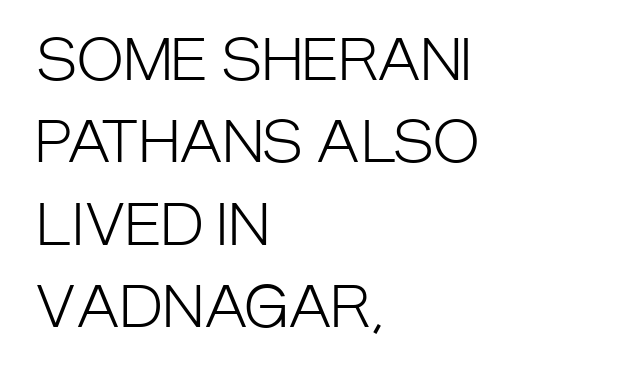
The image shows 56 px light, condensed sans-serif type, upright; set left-aligned, normal line spacing (1.47x), normal letter spacing, not underlined; low stroke contrast and a large x-height.
